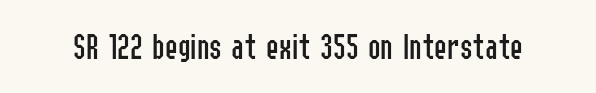
Q: Is the text bold? A: No.
Q: Is the text italic (slanted)? A: No, it is upright.
Q: Is the typeface a serif or a sans-serif typeface? A: Sans-serif.
Q: Is the text underlined? A: No.
Q: Is the spacing between letters normal or unusually wide? A: Normal.
Q: Width (condensed, normal, or wide)? A: Condensed.
Q: Stroke contrast? A: Low.
Q: x-height? A: Medium.
Q: Monospaced? A: No.
